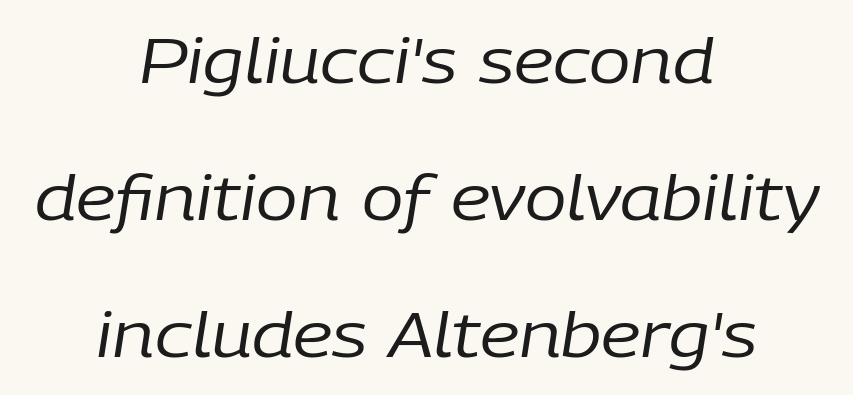
Q: Is the text bold? A: No.
Q: Is the text italic (slanted)? A: Yes, it leans right by about 9 degrees.
Q: Is the text underlined? A: No.
Q: How is the paragraph aligned? A: Centered.
Q: Is the spacing between letters normal or unusually wide? A: Normal.
Q: Is the spacing between lines tight, normal or loose? A: Loose.
Q: Width (condensed, normal, or wide)? A: Normal.
Q: Stroke contrast? A: Low.
Q: x-height? A: Medium.
Q: Monospaced? A: No.
